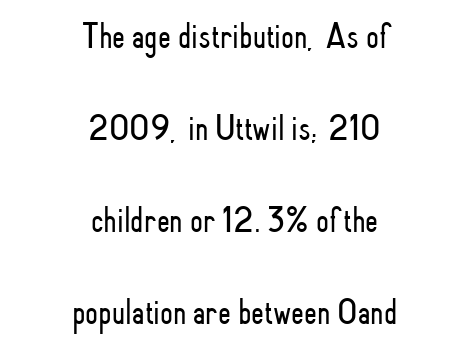
Q: Is the text bold? A: No.
Q: Is the text italic (slanted)? A: No, it is upright.
Q: Is the typeface a serif or a sans-serif typeface? A: Sans-serif.
Q: Is the text underlined? A: No.
Q: How is the paragraph aligned? A: Centered.
Q: Is the spacing between letters normal or unusually wide? A: Normal.
Q: Is the spacing between lines tight, normal or loose? A: Loose.
Q: Width (condensed, normal, or wide)? A: Condensed.
Q: Stroke contrast? A: Low.
Q: x-height? A: Small.
Q: Monospaced? A: No.
